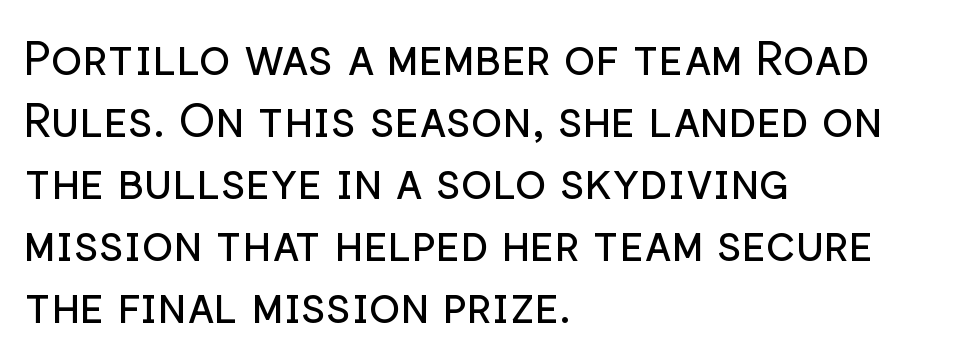
Q: Is the text bold? A: No.
Q: Is the text italic (slanted)? A: No, it is upright.
Q: Is the typeface a serif or a sans-serif typeface? A: Sans-serif.
Q: Is the text underlined? A: No.
Q: How is the paragraph aligned? A: Left-aligned.
Q: Is the spacing between letters normal or unusually wide? A: Normal.
Q: Is the spacing between lines tight, normal or loose? A: Normal.
Q: Width (condensed, normal, or wide)? A: Normal.
Q: Stroke contrast? A: Low.
Q: x-height? A: Medium.
Q: Monospaced? A: No.
